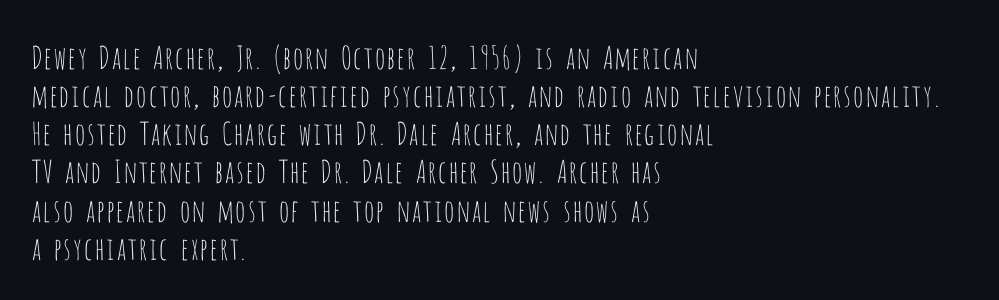
Q: Is the text bold? A: No.
Q: Is the text italic (slanted)? A: No, it is upright.
Q: Is the typeface a serif or a sans-serif typeface? A: Sans-serif.
Q: Is the text underlined? A: No.
Q: How is the paragraph aligned? A: Left-aligned.
Q: Is the spacing between letters normal or unusually wide? A: Normal.
Q: Width (condensed, normal, or wide)? A: Condensed.
Q: Stroke contrast? A: Low.
Q: x-height? A: Large.
Q: Monospaced? A: No.
